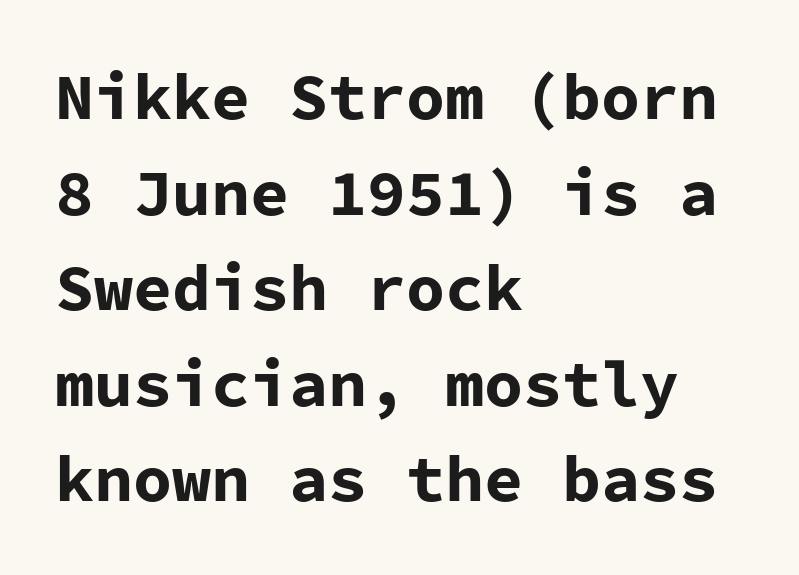
{"serif": "no", "italic": "no", "bold": "yes", "weight": "bold", "width": "normal", "stroke_contrast": "low", "x_height": "medium", "monospaced": "yes", "underline": "no", "align": "left", "line_spacing": "normal", "line_spacing_ratio": 1.47, "letter_spacing": "normal", "letter_spacing_em": 0.0, "glyph_px": 65}
